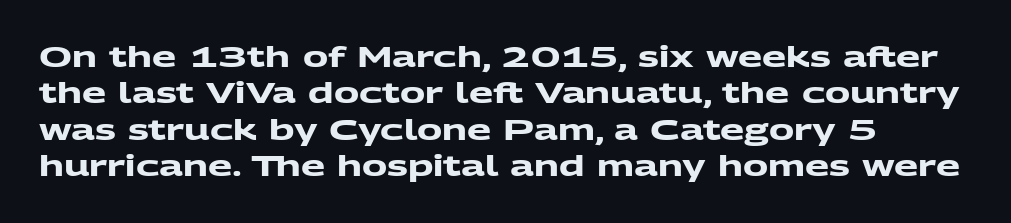
How heavy is the stroke? Heavy — this is a bold. This sample uses a sans-serif face. All the whitespace from short lines collects on the right. Horizontal bands of white between lines are of average thickness. These lines are rendered in a variable-pitch font.
